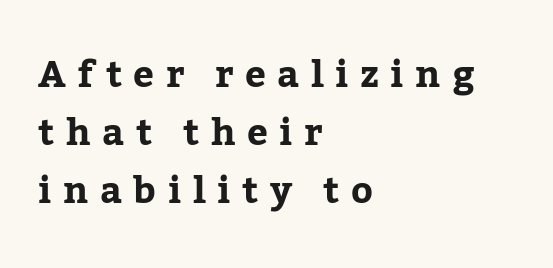
{"serif": "yes", "italic": "no", "width": "normal", "stroke_contrast": "low", "x_height": "medium", "monospaced": "no", "underline": "no", "align": "left", "line_spacing": "normal", "line_spacing_ratio": 1.57, "letter_spacing": "wide", "letter_spacing_em": 0.31, "glyph_px": 37}
